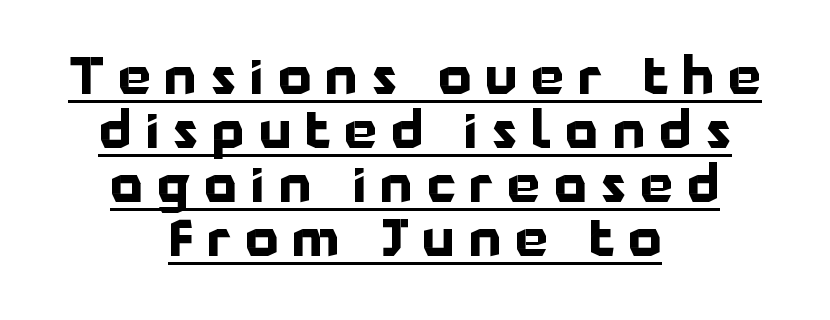
Tall strokes in this sample are plumb rather than angled. Short note: letters widely spaced. In CSS terms this would be text-align: center. The letters are bold, with thick, heavy strokes. The font family rendered here belongs to the sans-serif group. The face used here is proportionally spaced, like ordinary book or web type.
